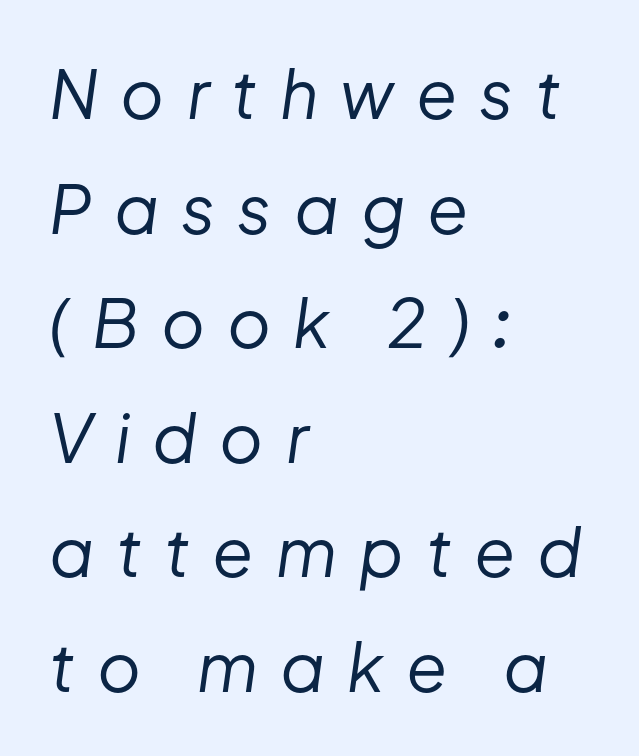
{"italic": "yes", "lean": "right", "slant_degrees": 8, "bold": "no", "weight": "regular", "width": "normal", "stroke_contrast": "low", "x_height": "medium", "monospaced": "no", "underline": "no", "align": "left", "line_spacing_ratio": 1.71, "letter_spacing": "wide", "letter_spacing_em": 0.33, "glyph_px": 67}
